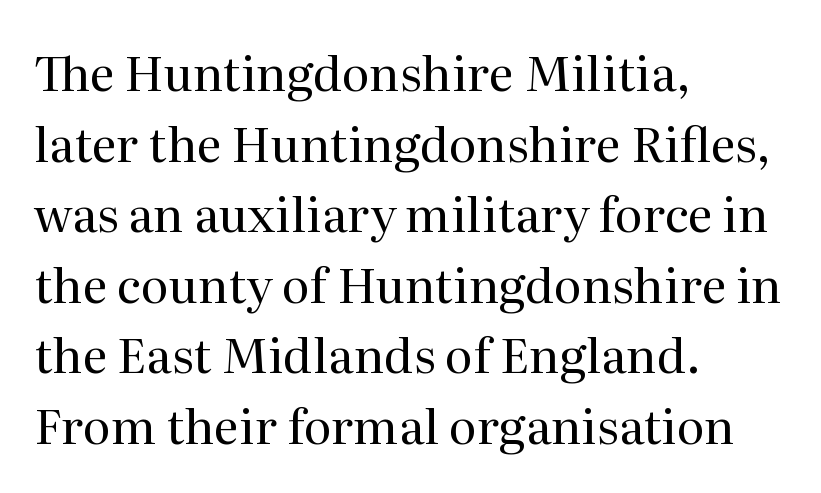
The image shows 48 px regular-weight serif type, upright; set left-aligned, normal line spacing (1.47x), normal letter spacing, not underlined; medium stroke contrast and a medium x-height.
